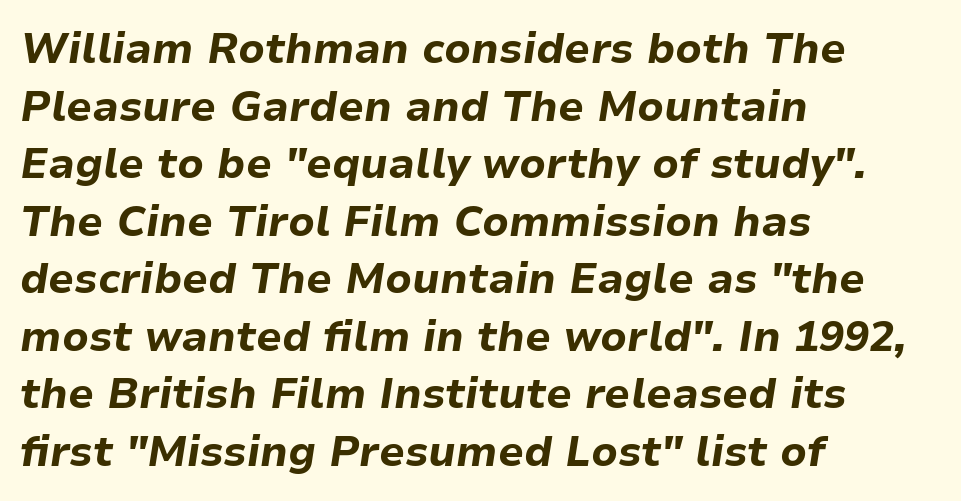
The image shows 42 px bold type, italic (leaning right); set left-aligned, normal line spacing (1.37x), normal letter spacing, not underlined; low stroke contrast and a medium x-height.
